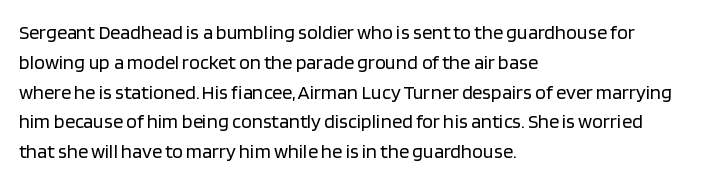
The image shows 20 px text type, upright; set left-aligned, normal line spacing (1.49x), normal letter spacing, not underlined.
